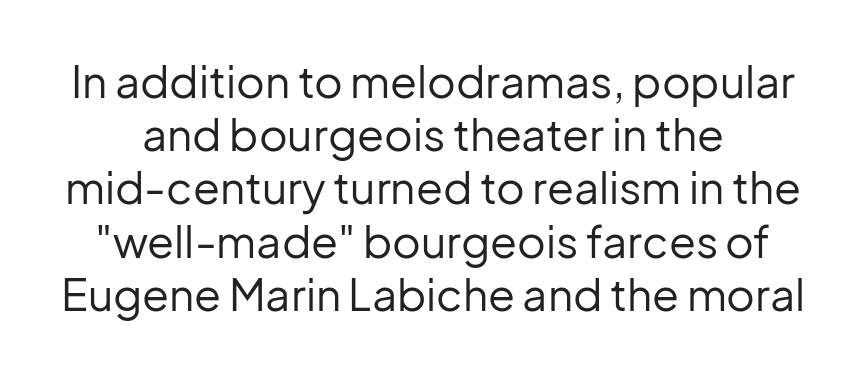
{"serif": "no", "italic": "no", "bold": "no", "weight": "regular", "width": "normal", "stroke_contrast": "low", "x_height": "medium", "monospaced": "no", "underline": "no", "line_spacing_ratio": 1.21, "letter_spacing": "normal", "letter_spacing_em": 0.0, "glyph_px": 44}
